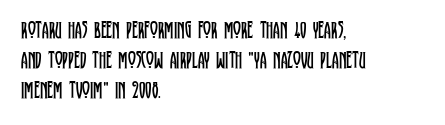
The image shows 24 px text type, upright; set left-aligned, normal line spacing (1.26x), normal letter spacing, not underlined.
